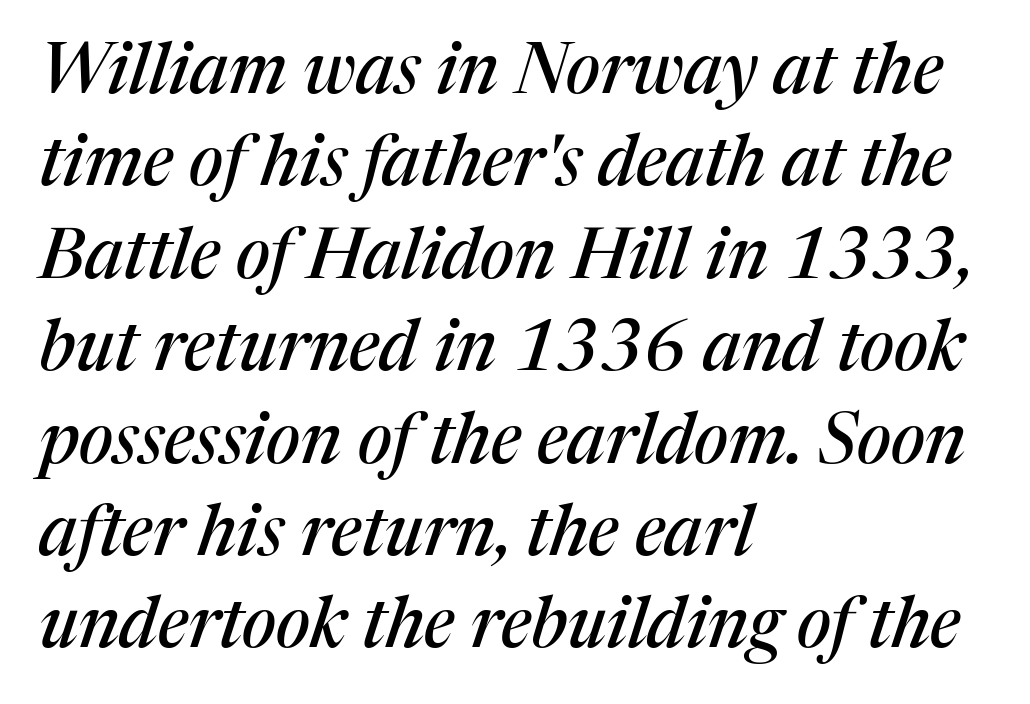
{"serif": "yes", "italic": "yes", "lean": "right", "slant_degrees": 17, "width": "normal", "stroke_contrast": "medium", "x_height": "medium", "monospaced": "no", "underline": "no", "align": "left", "line_spacing": "normal", "line_spacing_ratio": 1.32, "letter_spacing": "normal", "letter_spacing_em": 0.0, "glyph_px": 70}
